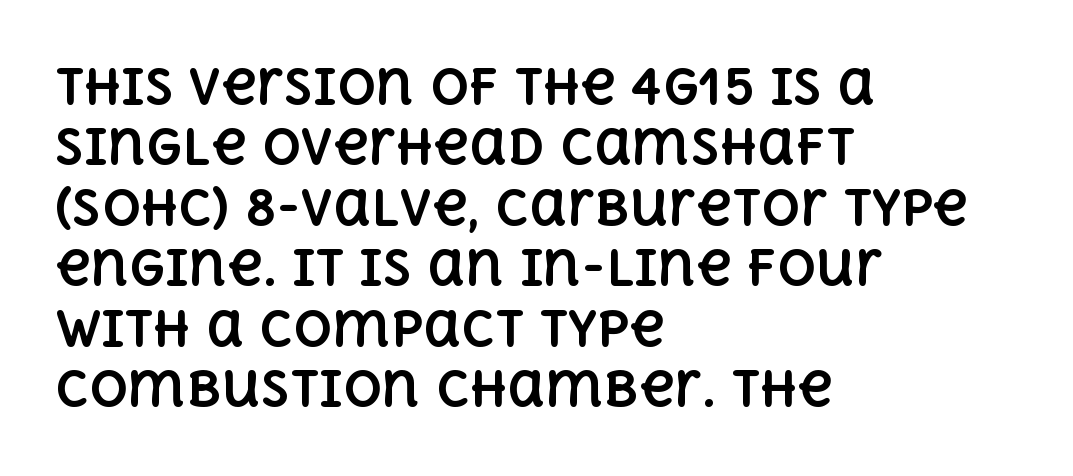
The rendering uses natural spacing where letterforms have individual widths. Caption: standard tracking, unaltered. The space between consecutive lines is moderate. Emphasis by weight is at full strength: bold. Notice how the stems are strictly vertical — no italics here.
